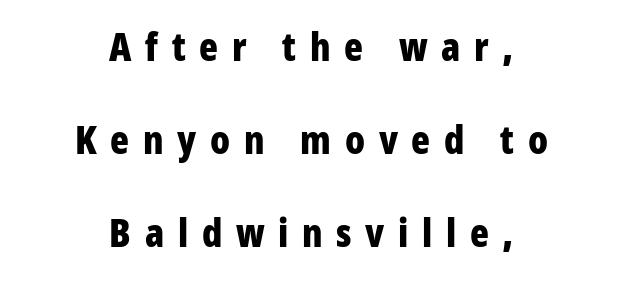
The image shows 39 px bold, condensed sans-serif type, upright; set centered, loose line spacing (2.38x), unusually wide letter spacing (+0.35 em), not underlined; low stroke contrast and a medium x-height.
